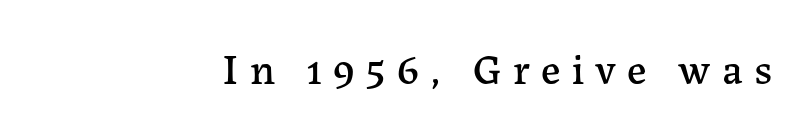
A typesetter would call this proportional, since set widths differ per character. It's the straight-up-and-down kind of type. To sum up the face: it has serifs. Underline: absent.
